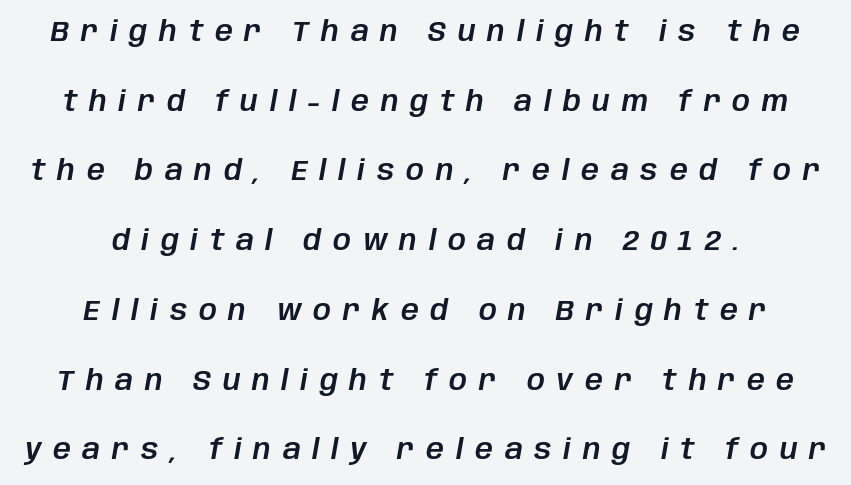
{"italic": "yes", "lean": "right", "slant_degrees": 10, "width": "normal", "stroke_contrast": "low", "x_height": "large", "monospaced": "no", "underline": "no", "align": "center", "line_spacing": "loose", "line_spacing_ratio": 2.49, "letter_spacing": "wide", "letter_spacing_em": 0.42, "glyph_px": 28}
